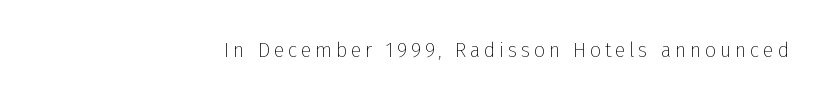
{"italic": "no", "bold": "no", "underline": "no", "glyph_px": 20}
